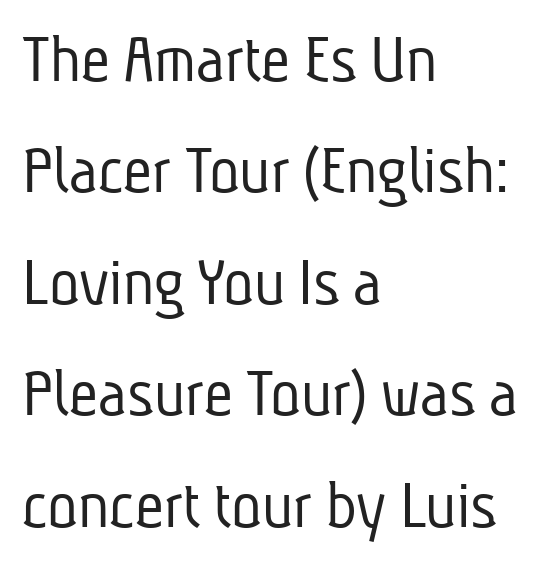
The image shows 71 px light, condensed sans-serif type; set left-aligned, normal line spacing (1.57x), normal letter spacing, not underlined; low stroke contrast and a medium x-height.
